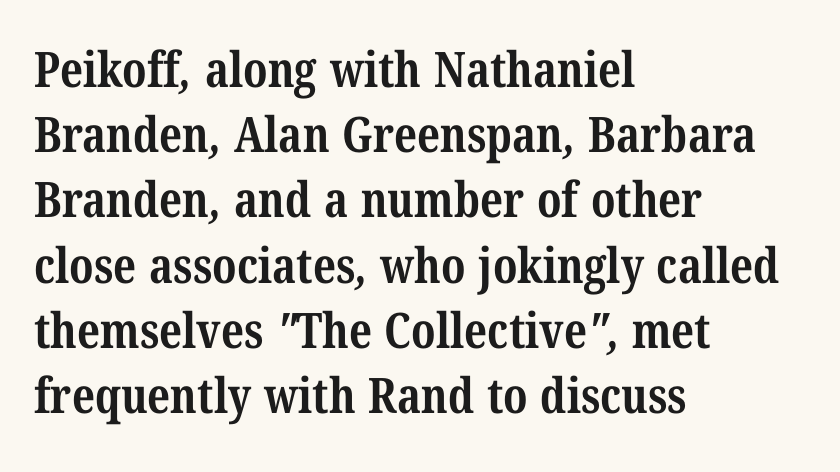
The tracking reads as untouched default to a designer's eye. A classic flush-left, rag-right setting is used for this passage. The face used here is proportionally spaced, like ordinary book or web type. A clean baseline with only descenders dipping below it.
